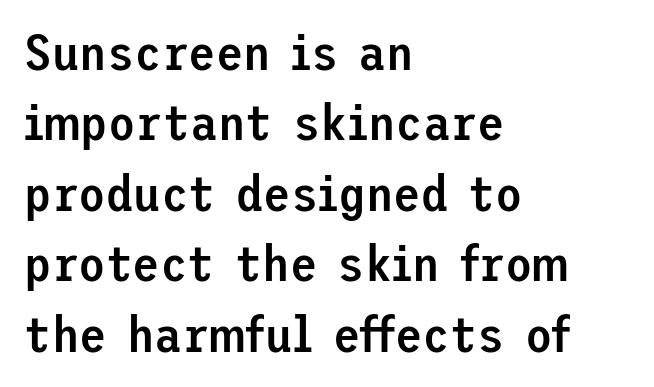
The image shows 50 px semibold sans-serif type, upright; set left-aligned, normal line spacing (1.41x), normal letter spacing, not underlined; low stroke contrast and a medium x-height.
